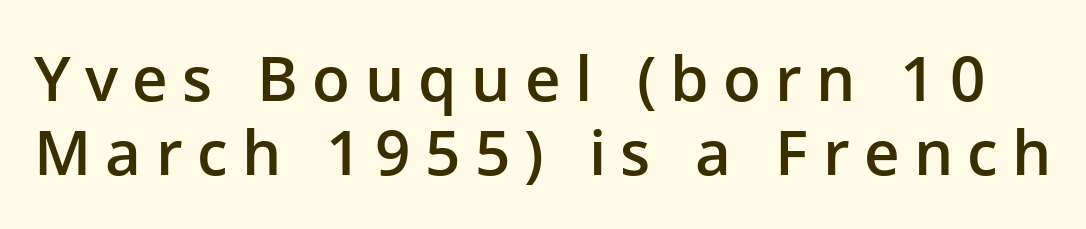
Q: Is the text bold? A: Semi-bold.
Q: Is the text italic (slanted)? A: No, it is upright.
Q: Is the typeface a serif or a sans-serif typeface? A: Sans-serif.
Q: Is the text underlined? A: No.
Q: Is the spacing between letters normal or unusually wide? A: Unusually wide.
Q: Width (condensed, normal, or wide)? A: Normal.
Q: Stroke contrast? A: Low.
Q: x-height? A: Medium.
Q: Monospaced? A: No.
